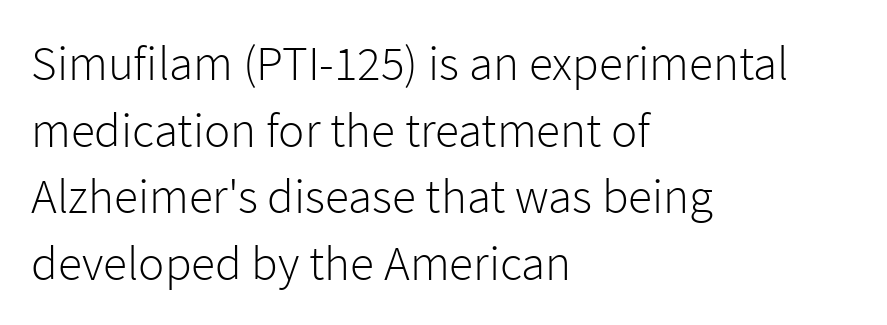
{"serif": "no", "italic": "no", "bold": "no", "weight": "light", "width": "normal", "stroke_contrast": "low", "x_height": "medium", "monospaced": "no", "underline": "no", "align": "left", "line_spacing": "normal", "line_spacing_ratio": 1.36, "letter_spacing": "normal", "letter_spacing_em": 0.0, "glyph_px": 49}
